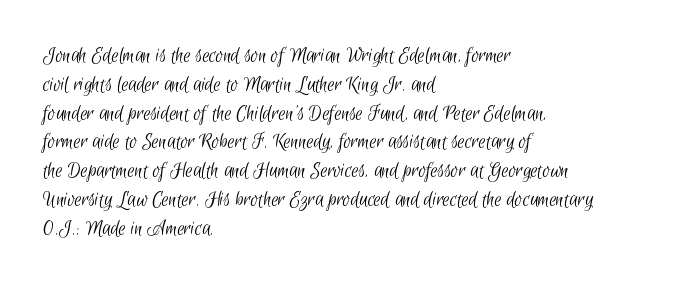
Q: Is the text bold? A: No.
Q: Is the text underlined? A: No.
Q: How is the paragraph aligned? A: Left-aligned.
Q: Is the spacing between letters normal or unusually wide? A: Normal.
Q: Is the spacing between lines tight, normal or loose? A: Normal.
